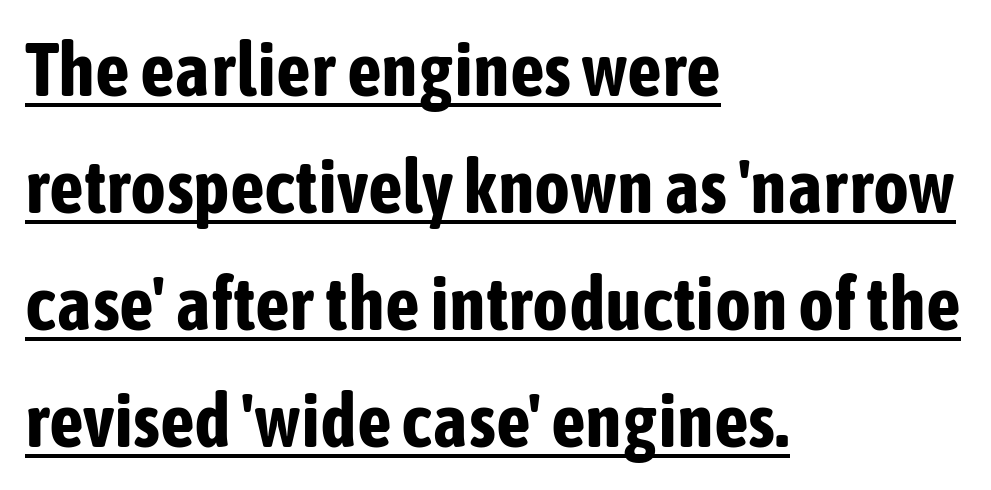
Q: Is the text bold? A: Yes.
Q: Is the text italic (slanted)? A: No, it is upright.
Q: Is the typeface a serif or a sans-serif typeface? A: Sans-serif.
Q: Is the text underlined? A: Yes.
Q: How is the paragraph aligned? A: Left-aligned.
Q: Is the spacing between letters normal or unusually wide? A: Normal.
Q: Is the spacing between lines tight, normal or loose? A: Normal.
Q: Width (condensed, normal, or wide)? A: Condensed.
Q: Stroke contrast? A: Low.
Q: x-height? A: Medium.
Q: Monospaced? A: No.
